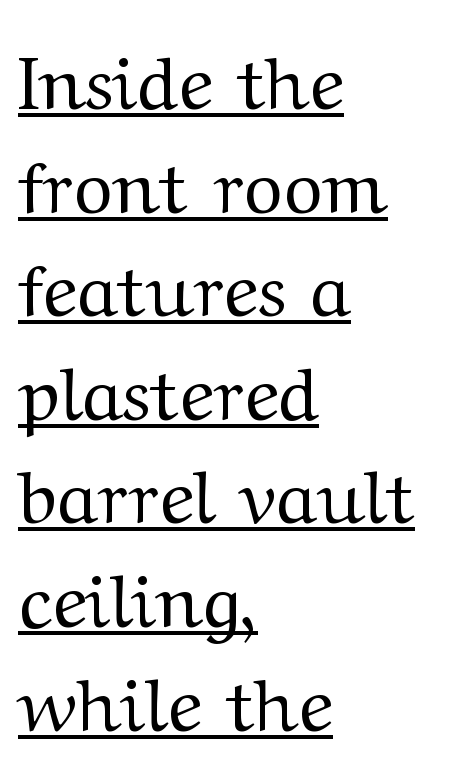
The face used here is rendered with its standard letterfit. Note the varied advance widths — an 'i' is clearly narrower than an 'm'. Short and long lines alike share a common starting point at left. Yep, those are serifs on the letters. Caption: lettering with a line underneath. Horizontal bands of white between lines are of average thickness.
